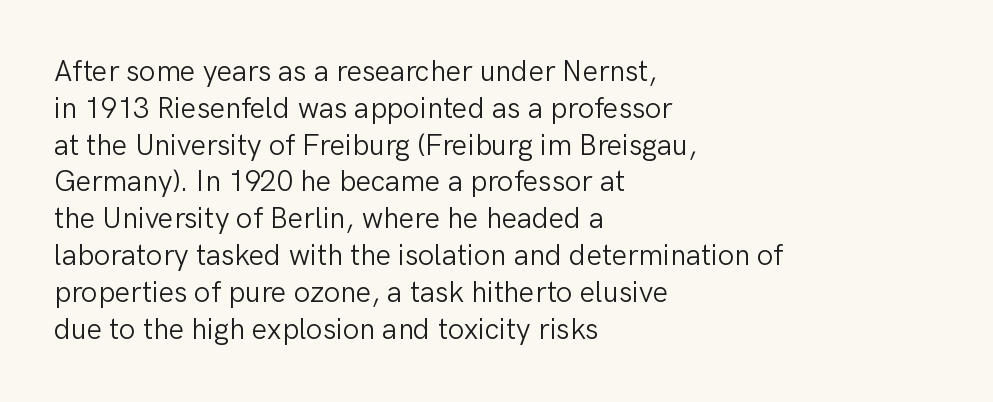
Spacing verdict: proportional, widths tailored to each character. A typesetter would call this zero additional tracking. The rendering uses a moderate line-height, typical for paragraphs. The font sits on the lighter half of the weight spectrum, regular included.
